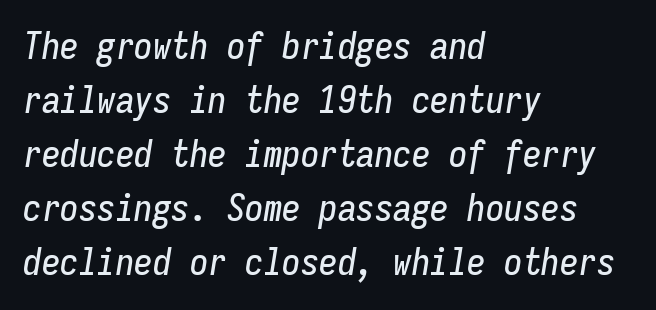
{"italic": "yes", "lean": "right", "slant_degrees": 9, "width": "condensed", "stroke_contrast": "low", "x_height": "medium", "monospaced": "yes", "underline": "no", "align": "left", "line_spacing": "normal", "line_spacing_ratio": 1.46, "letter_spacing": "normal", "letter_spacing_em": 0.0, "glyph_px": 37}
